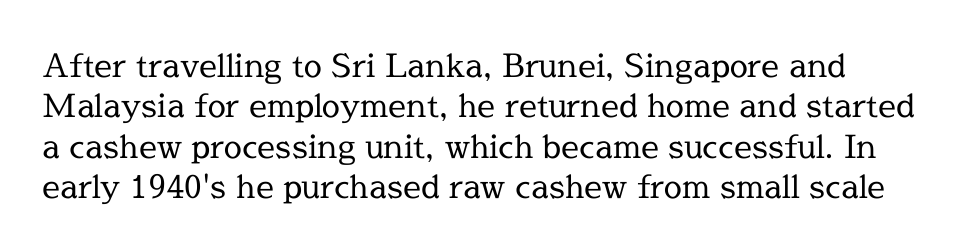
{"serif": "yes", "italic": "no", "bold": "no", "weight": "regular", "width": "normal", "x_height": "medium", "monospaced": "no", "underline": "no", "line_spacing": "normal", "line_spacing_ratio": 1.26, "letter_spacing": "normal", "letter_spacing_em": 0.0, "glyph_px": 32}
